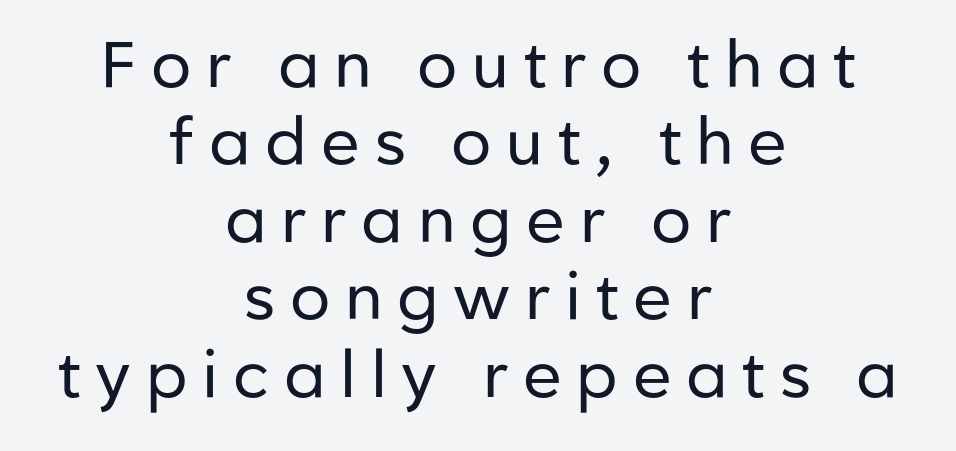
Q: Is the text bold? A: No.
Q: Is the text italic (slanted)? A: No, it is upright.
Q: Is the typeface a serif or a sans-serif typeface? A: Sans-serif.
Q: Is the text underlined? A: No.
Q: How is the paragraph aligned? A: Centered.
Q: Is the spacing between letters normal or unusually wide? A: Unusually wide.
Q: Width (condensed, normal, or wide)? A: Normal.
Q: Stroke contrast? A: Low.
Q: x-height? A: Medium.
Q: Monospaced? A: No.
